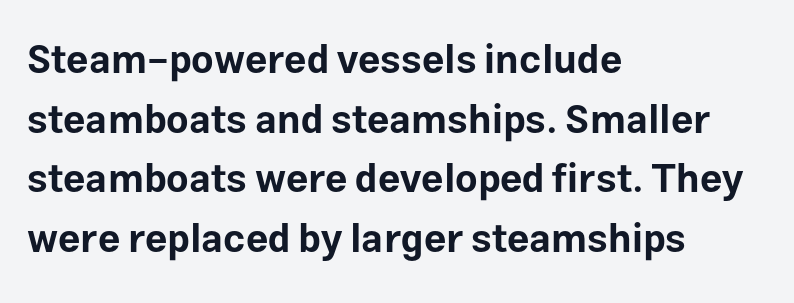
The image shows 39 px bold sans-serif type, upright; set left-aligned, normal line spacing (1.53x), normal letter spacing, not underlined; low stroke contrast and a medium x-height.
